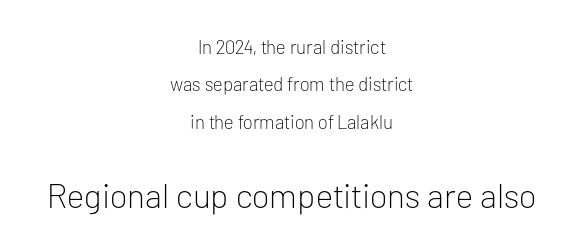
Q: Is the text bold? A: No.
Q: Is the text italic (slanted)? A: No, it is upright.
Q: Is the typeface a serif or a sans-serif typeface? A: Sans-serif.
Q: Is the text underlined? A: No.
Q: How is the paragraph aligned? A: Centered.
Q: Is the spacing between letters normal or unusually wide? A: Normal.
Q: Is the spacing between lines tight, normal or loose? A: Loose.
Q: Which block of text is set in a larger size, the first (top) or the second (bottom)? A: The second (bottom) one.
Q: Width (condensed, normal, or wide)? A: Normal.
Q: Stroke contrast? A: Low.
Q: x-height? A: Medium.
Q: Monospaced? A: No.
